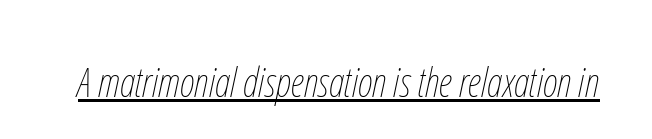
Q: Is the text bold? A: No.
Q: Is the text italic (slanted)? A: Yes, it leans right by about 12 degrees.
Q: Is the text underlined? A: Yes.
Q: Is the spacing between letters normal or unusually wide? A: Normal.
Q: Width (condensed, normal, or wide)? A: Condensed.
Q: Stroke contrast? A: Low.
Q: x-height? A: Medium.
Q: Monospaced? A: No.
